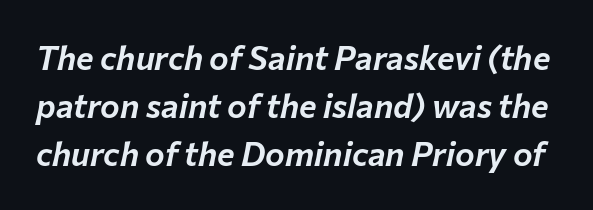
The image shows 33 px text type, italic (leaning right); set normal line spacing (1.46x), normal letter spacing, not underlined; low stroke contrast and a medium x-height.
